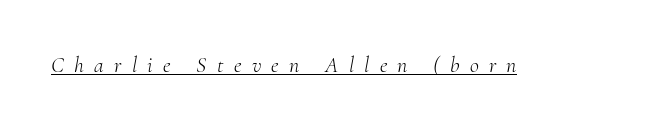
Weight: not bold — regular or lighter. Someone cranked the tracking dial way up on this one. Slant detected: the letters are inclined. Every word sits above its own underline.
